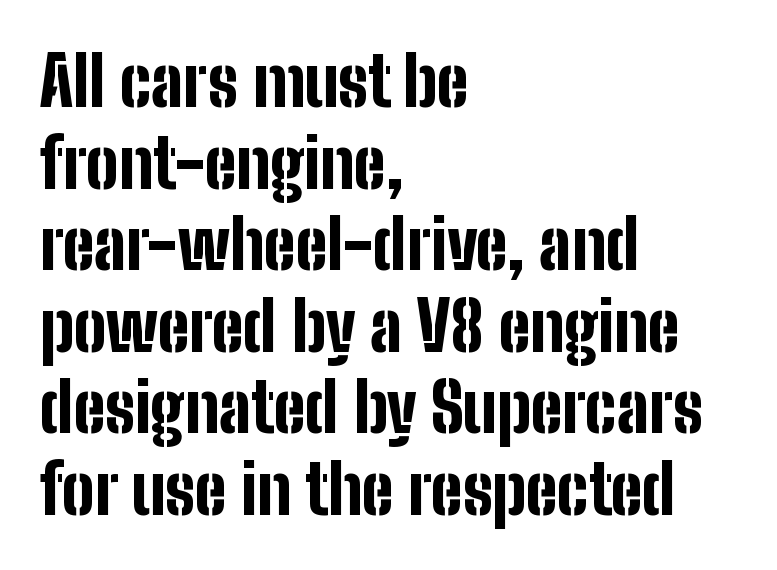
{"serif": "no", "italic": "no", "bold": "yes", "weight": "bold", "width": "condensed", "stroke_contrast": "low", "x_height": "medium", "monospaced": "no", "underline": "no", "align": "left", "line_spacing_ratio": 1.2, "letter_spacing": "normal", "letter_spacing_em": 0.0, "glyph_px": 68}
